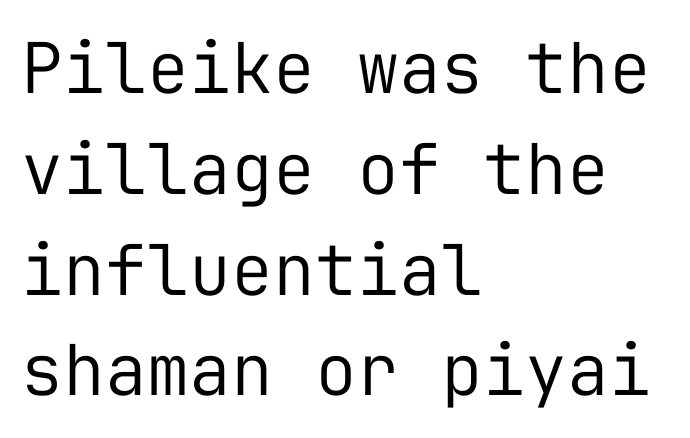
Q: Is the text bold? A: No.
Q: Is the text italic (slanted)? A: No, it is upright.
Q: Is the typeface a serif or a sans-serif typeface? A: Sans-serif.
Q: Is the text underlined? A: No.
Q: How is the paragraph aligned? A: Left-aligned.
Q: Is the spacing between letters normal or unusually wide? A: Normal.
Q: Is the spacing between lines tight, normal or loose? A: Normal.
Q: Width (condensed, normal, or wide)? A: Normal.
Q: Stroke contrast? A: Low.
Q: x-height? A: Medium.
Q: Monospaced? A: Yes.
